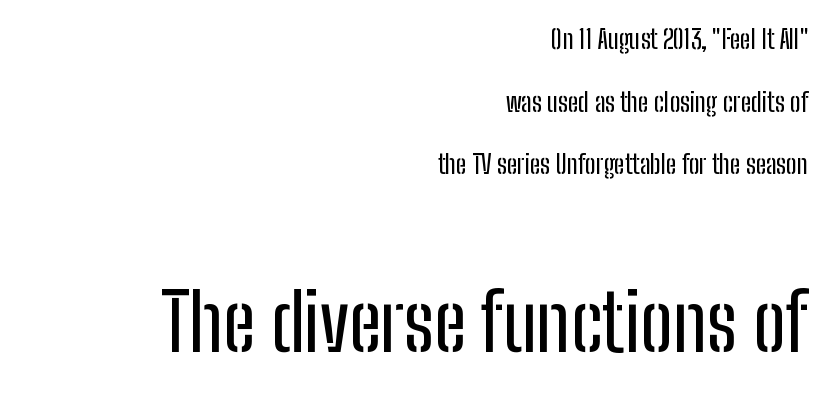
Whoever set this chose breathing room over compactness in the vertical rhythm. A typesetter would label this face a sans. The lettering holds an erect, upright posture throughout. Honestly, the letter spacing is just normal — you wouldn't notice it. These lines stack with their right ends in a neat column. The baseline area is clear.
